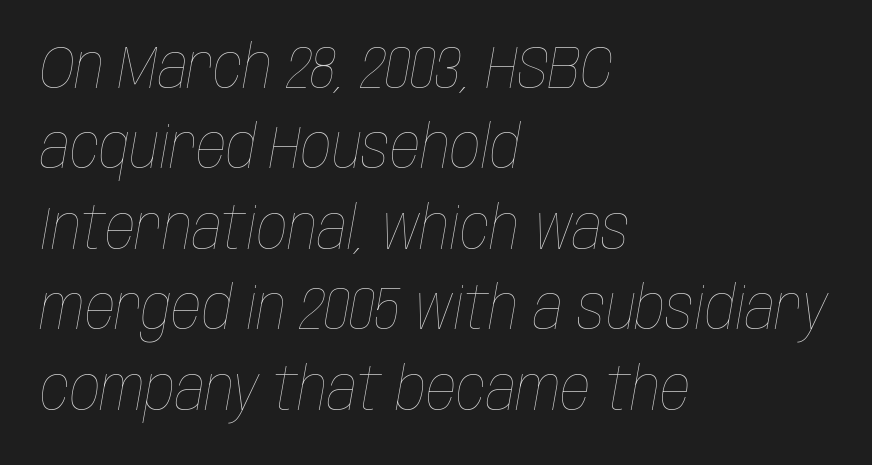
Q: Is the text bold? A: No.
Q: Is the text italic (slanted)? A: Yes, it leans right by about 10 degrees.
Q: Is the text underlined? A: No.
Q: How is the paragraph aligned? A: Left-aligned.
Q: Is the spacing between letters normal or unusually wide? A: Normal.
Q: Is the spacing between lines tight, normal or loose? A: Normal.
Q: Width (condensed, normal, or wide)? A: Condensed.
Q: Stroke contrast? A: Low.
Q: x-height? A: Large.
Q: Monospaced? A: No.
